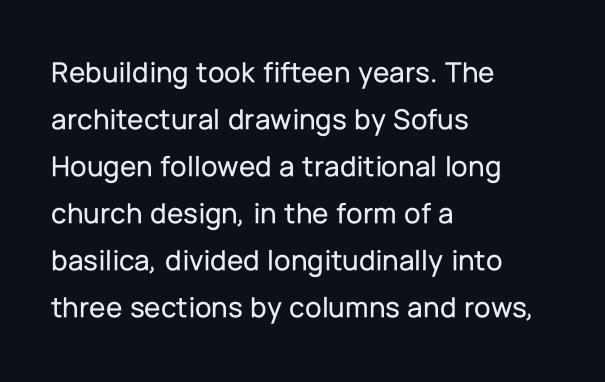
Vertical strokes here are truly vertical. The letters carry no serifs — their stems end cleanly without finishing strokes. Note the varied advance widths — an 'i' is clearly narrower than an 'm'. Is there much room between lines? A standard amount, neither cramped nor airy. The passage shown is not underscored anywhere.
